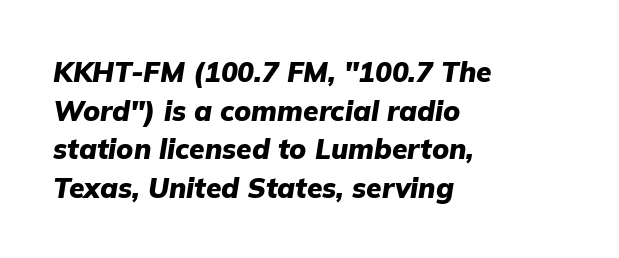
Q: Is the text bold? A: Yes.
Q: Is the text italic (slanted)? A: Yes, it leans right by about 9 degrees.
Q: Is the text underlined? A: No.
Q: How is the paragraph aligned? A: Left-aligned.
Q: Is the spacing between letters normal or unusually wide? A: Normal.
Q: Is the spacing between lines tight, normal or loose? A: Normal.
Q: Width (condensed, normal, or wide)? A: Normal.
Q: Stroke contrast? A: Low.
Q: x-height? A: Medium.
Q: Monospaced? A: No.
